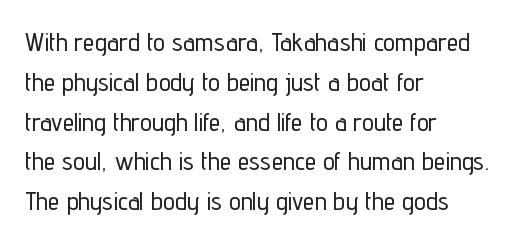
Q: Is the text italic (slanted)? A: No, it is upright.
Q: Is the text underlined? A: No.
Q: How is the paragraph aligned? A: Left-aligned.
Q: Is the spacing between letters normal or unusually wide? A: Normal.
Q: Is the spacing between lines tight, normal or loose? A: Normal.
